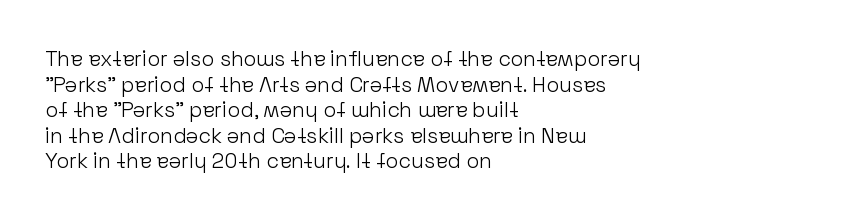
{"italic": "no", "bold": "no", "underline": "no", "align": "left", "line_spacing_ratio": 1.22, "letter_spacing": "normal", "letter_spacing_em": 0.0, "glyph_px": 21}
